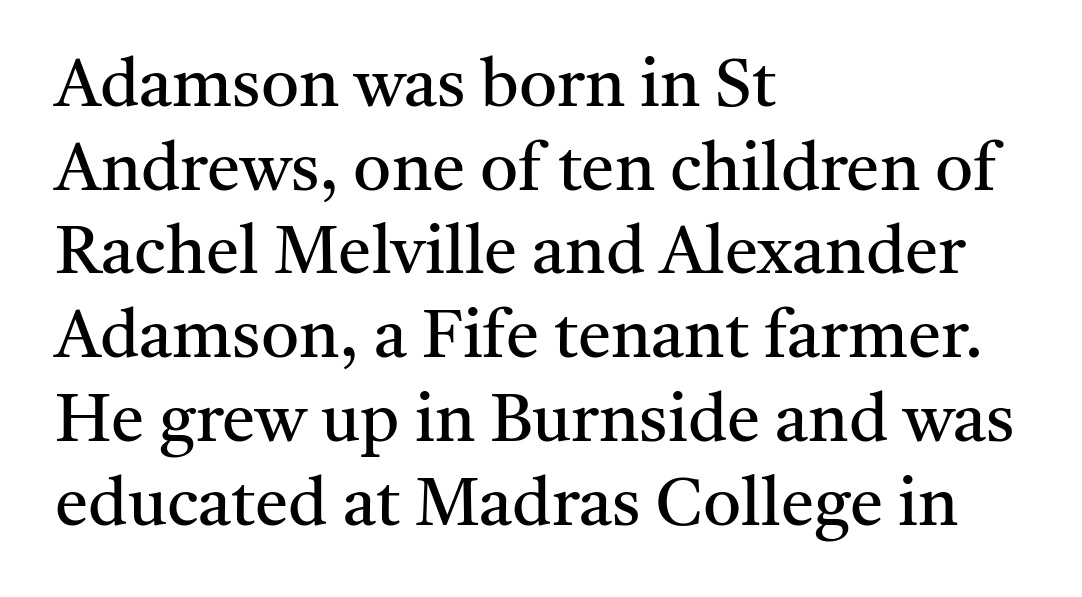
{"serif": "yes", "italic": "no", "bold": "no", "weight": "regular", "width": "normal", "stroke_contrast": "medium", "x_height": "medium", "monospaced": "no", "underline": "no", "align": "left", "line_spacing": "normal", "line_spacing_ratio": 1.25, "letter_spacing": "normal", "letter_spacing_em": 0.0, "glyph_px": 67}
